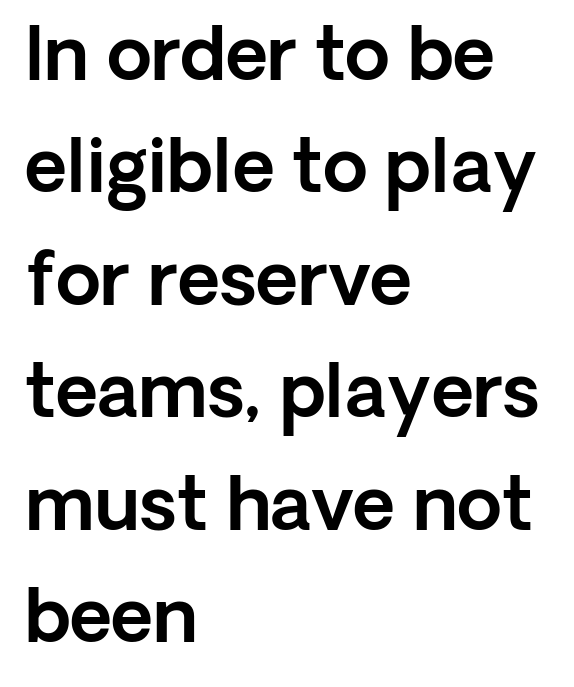
The image shows 73 px sans-serif type, upright; set left-aligned, normal line spacing (1.54x), normal letter spacing, not underlined; a medium x-height.
